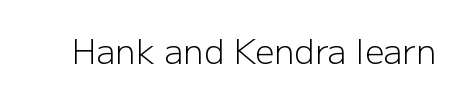
{"serif": "no", "italic": "no", "bold": "no", "weight": "light", "width": "normal", "stroke_contrast": "low", "x_height": "medium", "monospaced": "no", "underline": "no", "letter_spacing": "normal", "letter_spacing_em": 0.0, "glyph_px": 34}
